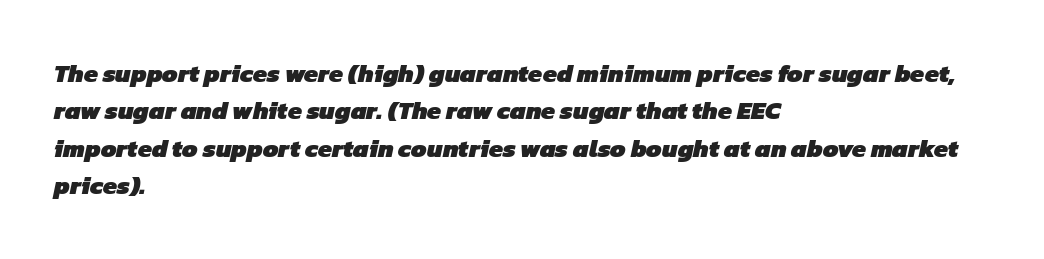
{"bold": "yes", "underline": "no", "align": "left", "line_spacing": "normal", "line_spacing_ratio": 1.5, "letter_spacing": "normal", "letter_spacing_em": 0.0, "glyph_px": 25}
